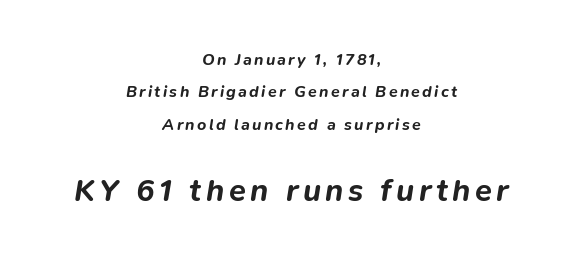
{"italic": "yes", "lean": "right", "slant_degrees": 9, "bold": "yes", "weight": "bold", "width": "normal", "stroke_contrast": "low", "x_height": "medium", "monospaced": "no", "underline": "no", "align": "center", "line_spacing": "loose", "line_spacing_ratio": 2.02, "larger_block": "second", "size_ratio": 1.94, "glyph_px": 31}
